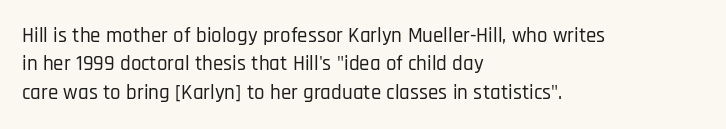
{"italic": "no", "underline": "no", "align": "left", "line_spacing": "normal", "line_spacing_ratio": 1.35, "letter_spacing": "normal", "letter_spacing_em": 0.0, "glyph_px": 21}
